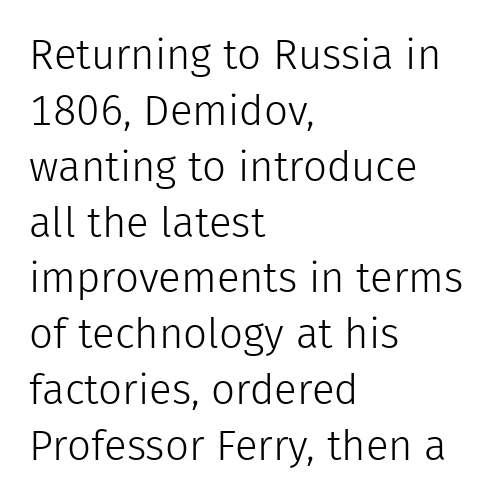
There is no visible air inserted between adjacent glyphs. Unlike italic type, these characters show no tilt at all. The rendering shows plain stroke endings on the letterforms — a sans-serif design. Reading down the block, your eye returns to a fixed left position each line.
